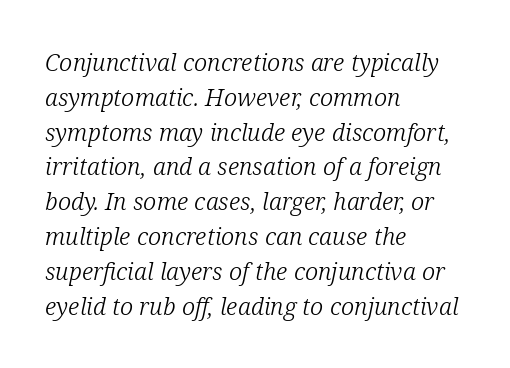
Q: Is the text bold? A: No.
Q: Is the text italic (slanted)? A: Yes, it leans right by about 12 degrees.
Q: Is the text underlined? A: No.
Q: How is the paragraph aligned? A: Left-aligned.
Q: Is the spacing between letters normal or unusually wide? A: Normal.
Q: Is the spacing between lines tight, normal or loose? A: Normal.
